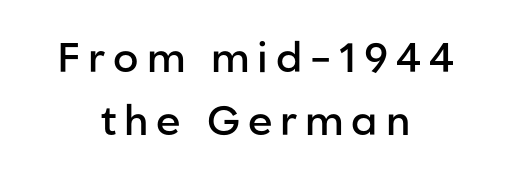
The image shows 41 px semibold sans-serif type, upright; set centered, normal line spacing (1.54x), not underlined; low stroke contrast and a medium x-height.
